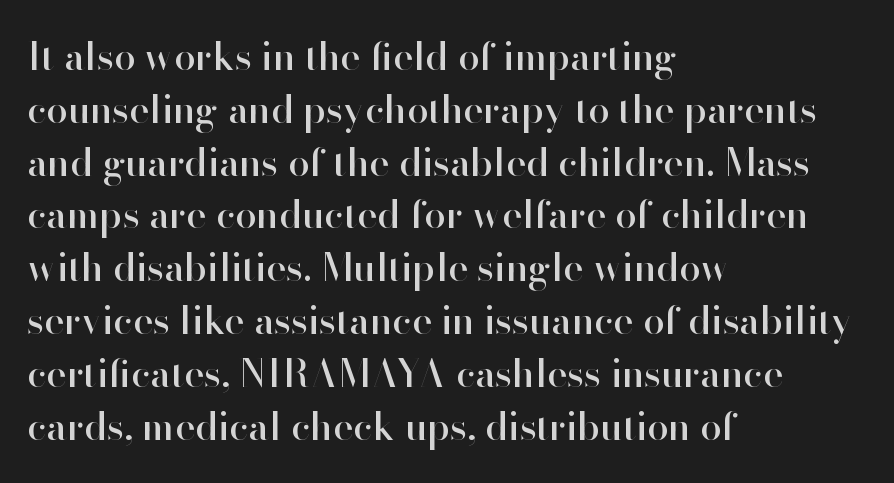
The typesetter chose a ragged-right arrangement here. Caption: standard tracking, unaltered. I'd call this a sans setting — the letters go barefoot. Notice how descenders clear the ascenders below comfortably — that's standard leading. Unlike italic type, these characters show no tilt at all. Character widths vary here, with narrow letters taking less room than wide ones.
